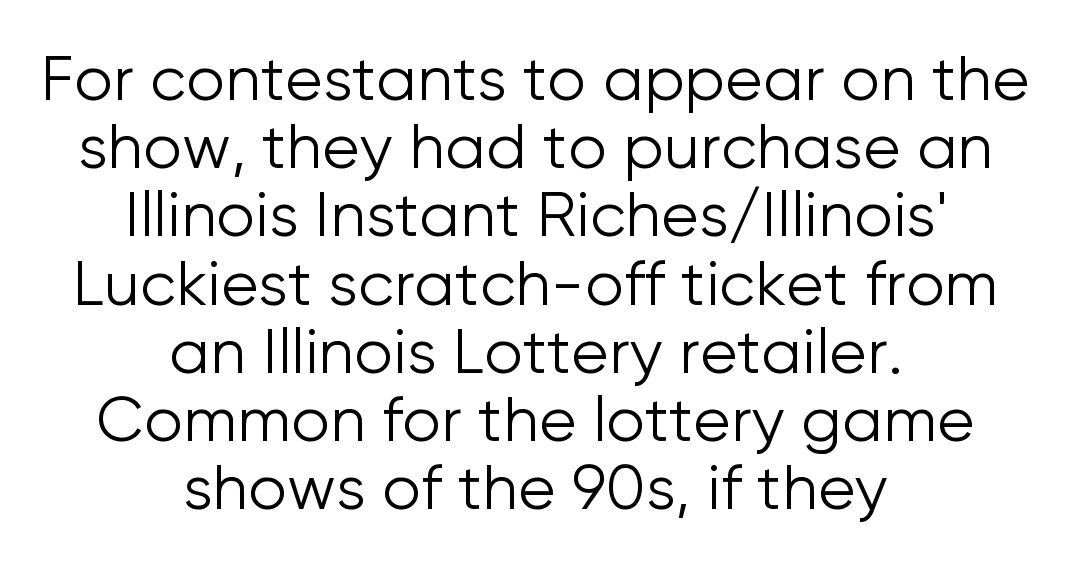
Q: Is the text bold? A: No.
Q: Is the text italic (slanted)? A: No, it is upright.
Q: Is the typeface a serif or a sans-serif typeface? A: Sans-serif.
Q: Is the text underlined? A: No.
Q: How is the paragraph aligned? A: Centered.
Q: Is the spacing between letters normal or unusually wide? A: Normal.
Q: Is the spacing between lines tight, normal or loose? A: Tight.
Q: Width (condensed, normal, or wide)? A: Normal.
Q: Stroke contrast? A: Low.
Q: x-height? A: Medium.
Q: Monospaced? A: No.
